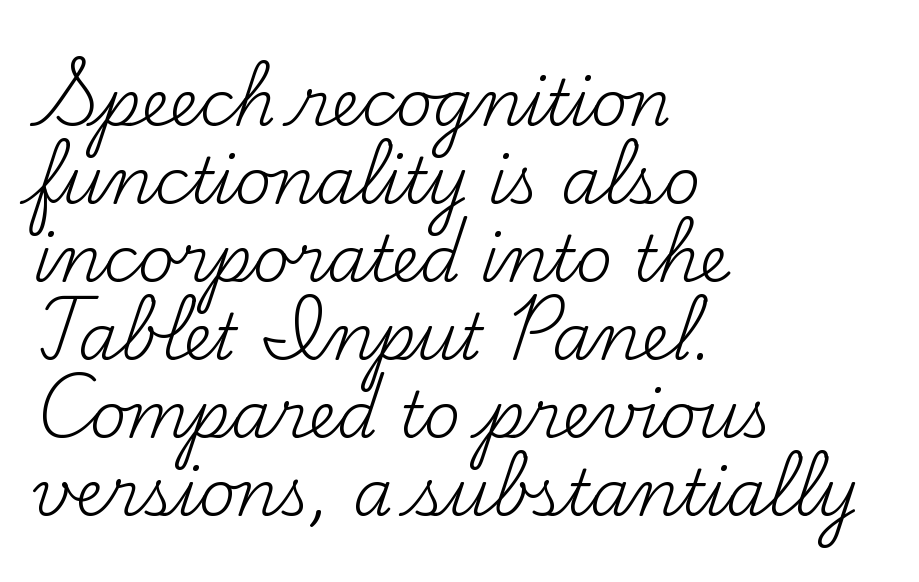
Decoration check: the copy has no underline. Caption: face not bold, strokes unweighted. This sample is left-justified, so line endings fall wherever the words run out. Tracking value appears to be zero — textbook default spacing.
